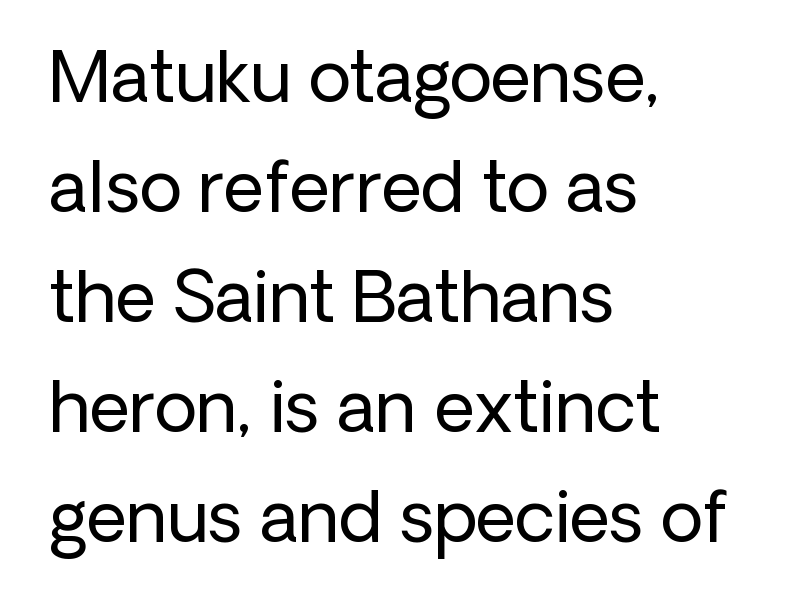
Nobody drew a line under any word here. Italic: no, the glyphs are upright roman. The setting favours the left margin, as ordinary paragraphs usually do. Does the leading feel generous? No, just average. Does extra space separate the letters? No, they use regular spacing. A typesetter would call this proportional, since set widths differ per character.
